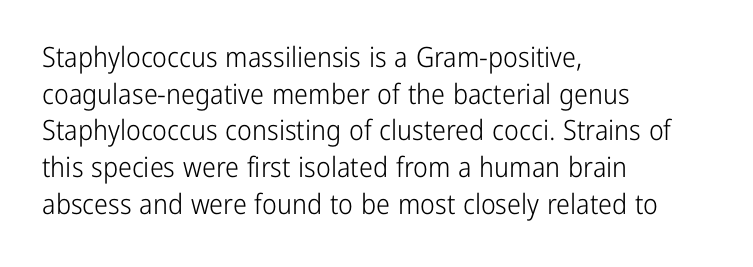
The image shows 28 px light, condensed sans-serif type, upright; set left-aligned, normal line spacing (1.31x), normal letter spacing, not underlined; low stroke contrast and a medium x-height.
